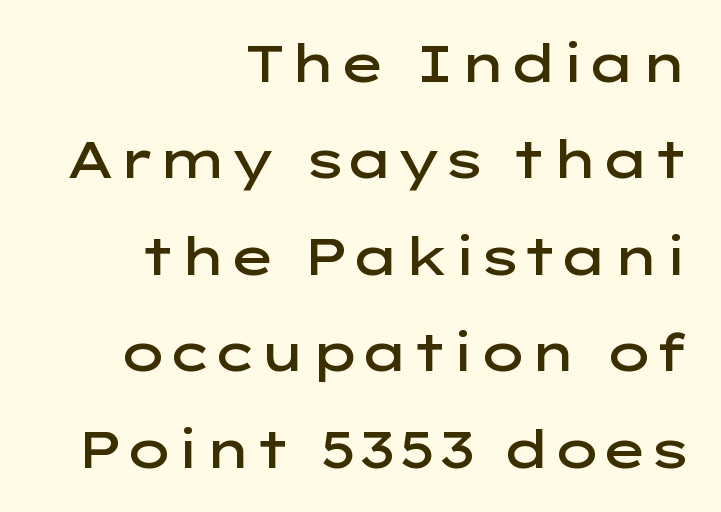
This rendering features lettering with no underline. Characters follow at the spacing the type designer built in. Caption: multi-line text, flush right, ragged left. Unlike a traditional serif, this face leaves its strokes unadorned.
